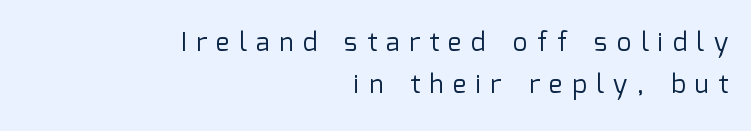
{"italic": "no", "bold": "no", "underline": "no", "align": "right", "line_spacing": "normal", "line_spacing_ratio": 1.62, "letter_spacing": "wide", "letter_spacing_em": 0.36, "glyph_px": 26}
